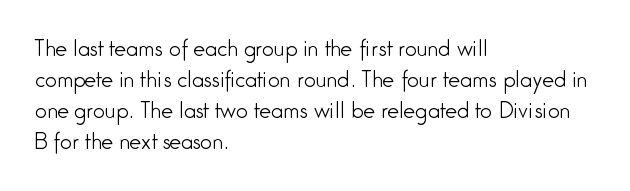
{"italic": "no", "bold": "no", "underline": "no", "align": "left", "line_spacing": "normal", "line_spacing_ratio": 1.47, "letter_spacing": "normal", "letter_spacing_em": 0.0, "glyph_px": 21}
